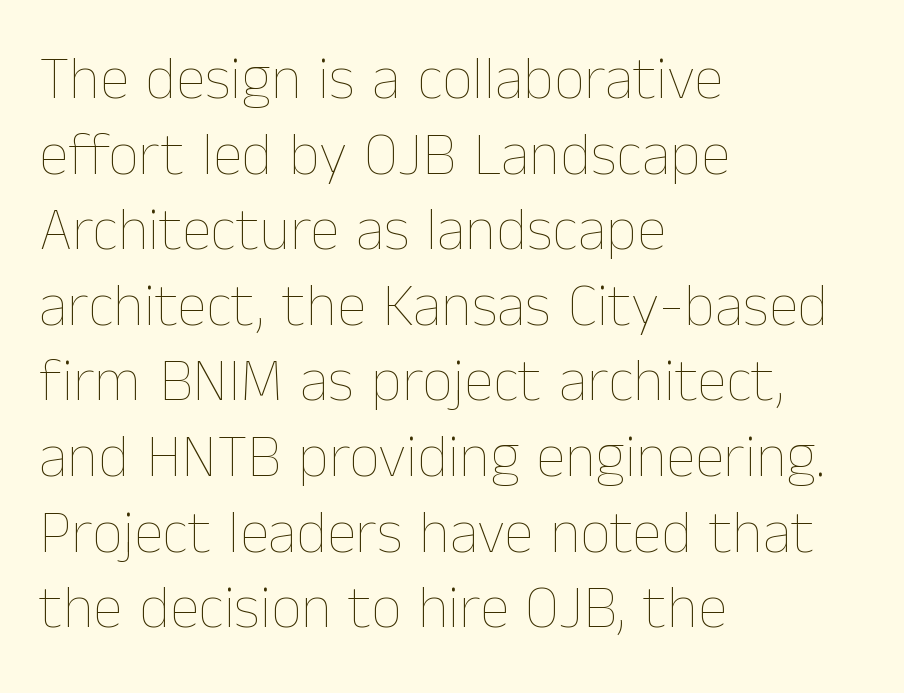
The image shows 60 px thin type, upright; set left-aligned, normal line spacing (1.26x), normal letter spacing, not underlined; low stroke contrast and a medium x-height.
